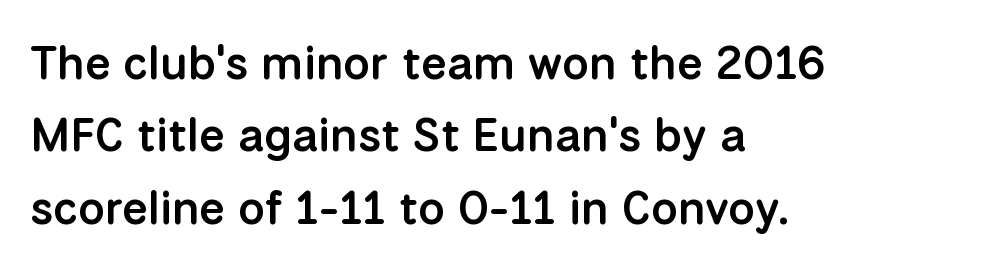
Q: Is the text bold? A: Semi-bold.
Q: Is the text italic (slanted)? A: No, it is upright.
Q: Is the typeface a serif or a sans-serif typeface? A: Sans-serif.
Q: Is the text underlined? A: No.
Q: How is the paragraph aligned? A: Left-aligned.
Q: Is the spacing between letters normal or unusually wide? A: Normal.
Q: Is the spacing between lines tight, normal or loose? A: Normal.
Q: Width (condensed, normal, or wide)? A: Normal.
Q: Stroke contrast? A: Low.
Q: x-height? A: Medium.
Q: Monospaced? A: No.
